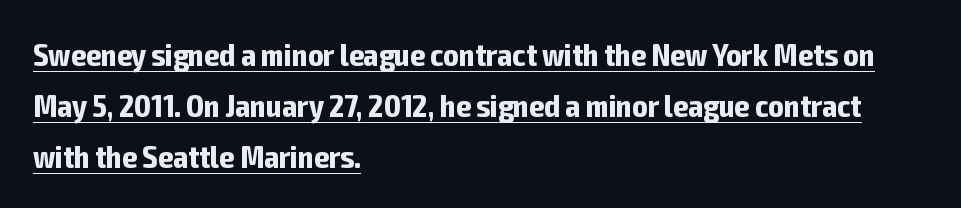
Q: Is the text bold? A: Yes.
Q: Is the text italic (slanted)? A: No, it is upright.
Q: Is the typeface a serif or a sans-serif typeface? A: Sans-serif.
Q: Is the text underlined? A: Yes.
Q: How is the paragraph aligned? A: Left-aligned.
Q: Is the spacing between letters normal or unusually wide? A: Normal.
Q: Is the spacing between lines tight, normal or loose? A: Normal.
Q: Width (condensed, normal, or wide)? A: Condensed.
Q: Stroke contrast? A: Low.
Q: x-height? A: Medium.
Q: Monospaced? A: No.
